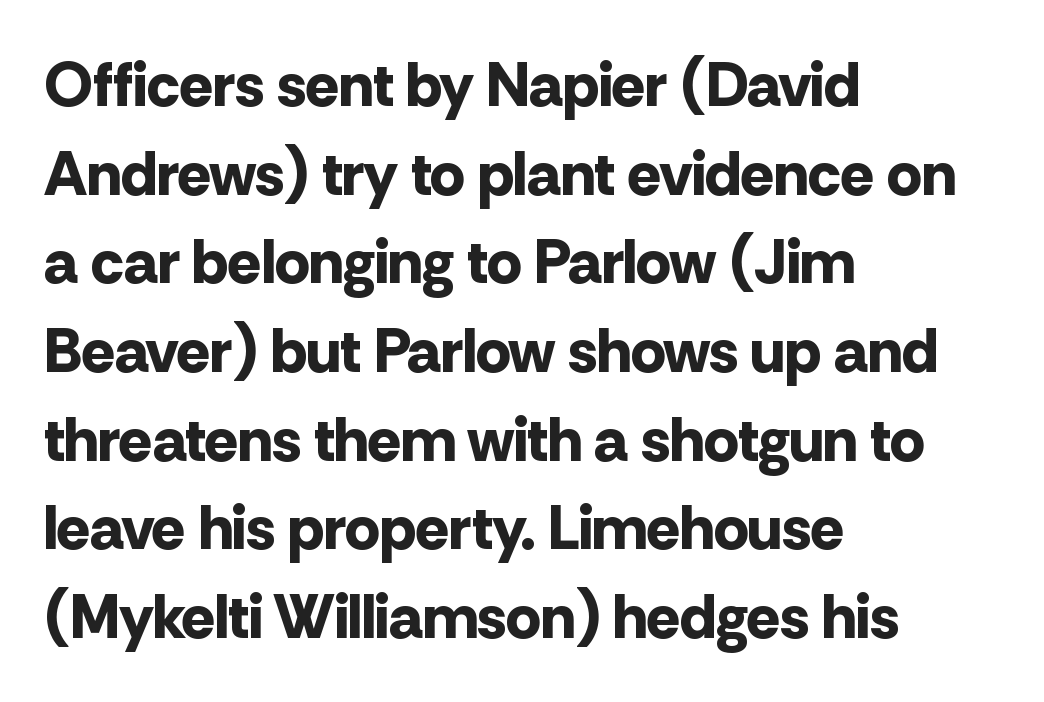
The image shows 62 px bold sans-serif type, upright; set left-aligned, normal line spacing (1.43x), normal letter spacing, not underlined; low stroke contrast and a medium x-height.
